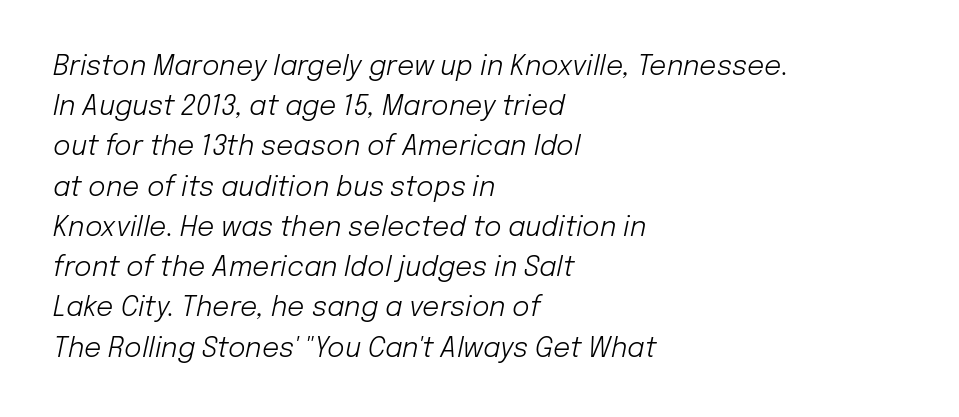
Q: Is the text bold? A: No.
Q: Is the text italic (slanted)? A: Yes, it leans right by about 12 degrees.
Q: Is the text underlined? A: No.
Q: How is the paragraph aligned? A: Left-aligned.
Q: Is the spacing between letters normal or unusually wide? A: Normal.
Q: Is the spacing between lines tight, normal or loose? A: Normal.
